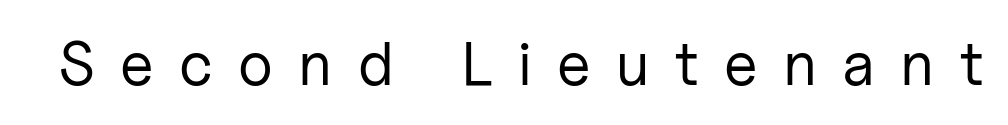
Spacing verdict: proportional, widths tailored to each character. Compared with typical body copy, the letter spacing here is much looser. The area under the type is left untouched. Unlike a traditional serif, this face leaves its strokes unadorned. No heavy texture on the line: the type isn't bold.
